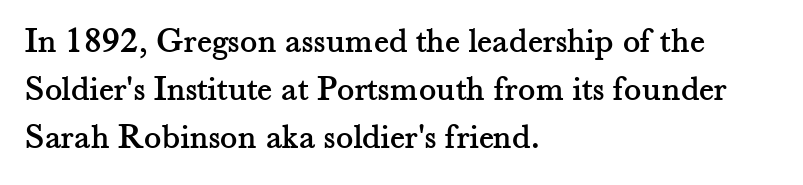
{"serif": "yes", "italic": "no", "width": "normal", "stroke_contrast": "medium", "x_height": "small", "monospaced": "no", "underline": "no", "align": "left", "line_spacing": "normal", "line_spacing_ratio": 1.34, "letter_spacing": "normal", "letter_spacing_em": 0.0, "glyph_px": 36}
